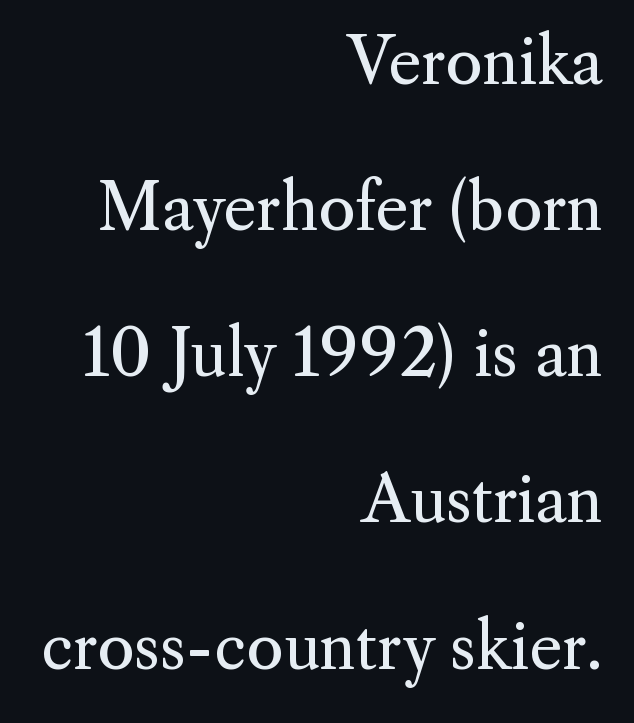
Q: Is the text bold? A: No.
Q: Is the text italic (slanted)? A: No, it is upright.
Q: Is the typeface a serif or a sans-serif typeface? A: Serif.
Q: Is the text underlined? A: No.
Q: How is the paragraph aligned? A: Right-aligned.
Q: Is the spacing between letters normal or unusually wide? A: Normal.
Q: Is the spacing between lines tight, normal or loose? A: Loose.
Q: Width (condensed, normal, or wide)? A: Normal.
Q: Stroke contrast? A: Medium.
Q: x-height? A: Small.
Q: Monospaced? A: No.
